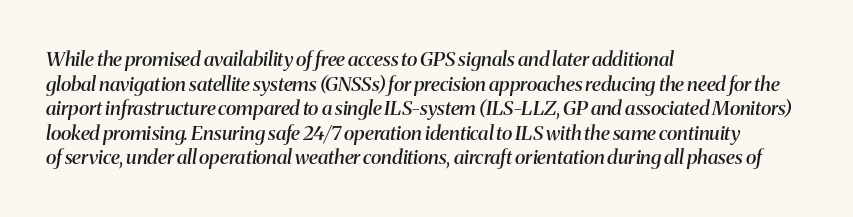
{"italic": "yes", "lean": "right", "slant_degrees": 8, "bold": "semi", "underline": "no", "align": "left", "line_spacing_ratio": 1.23, "letter_spacing": "normal", "letter_spacing_em": 0.0, "glyph_px": 20}
